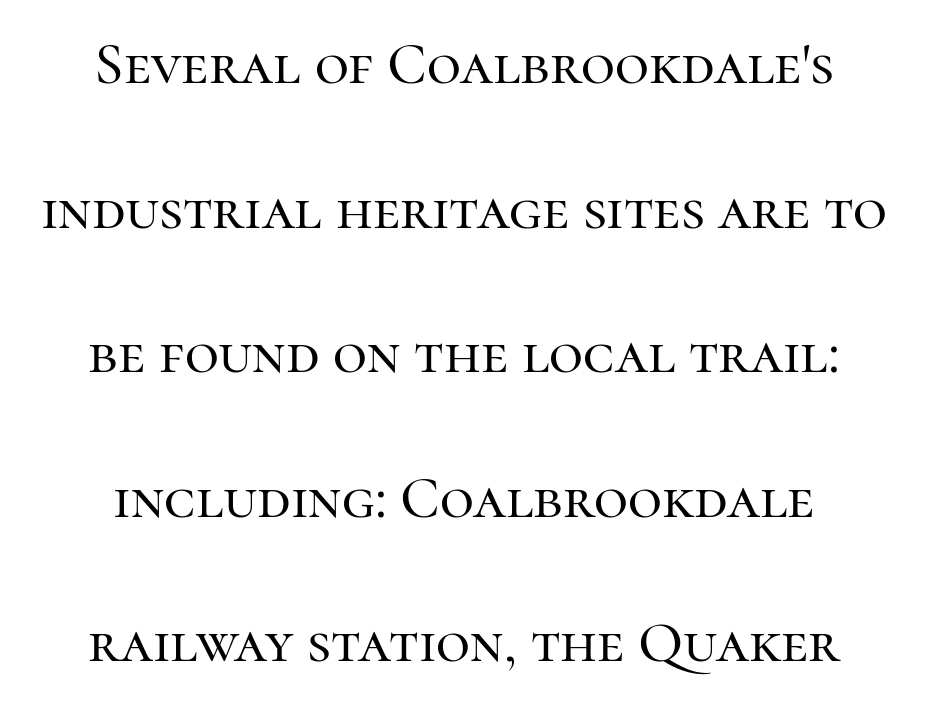
Q: Is the text italic (slanted)? A: No, it is upright.
Q: Is the typeface a serif or a sans-serif typeface? A: Serif.
Q: Is the text underlined? A: No.
Q: How is the paragraph aligned? A: Centered.
Q: Is the spacing between letters normal or unusually wide? A: Normal.
Q: Is the spacing between lines tight, normal or loose? A: Loose.
Q: Width (condensed, normal, or wide)? A: Normal.
Q: Stroke contrast? A: High.
Q: x-height? A: Medium.
Q: Monospaced? A: No.
